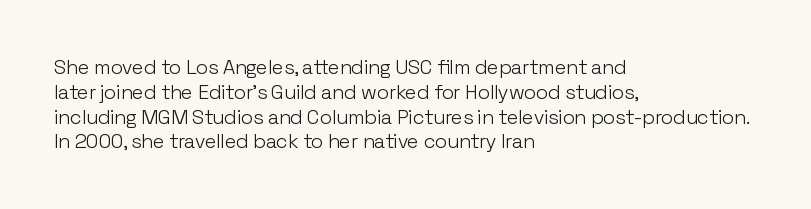
Each stroke keeps to a modest, everyday thickness or less. The type is set solid horizontally, with unmodified tracking. Italic: no, the glyphs are upright roman. In CSS terms this would be text-align: left.
